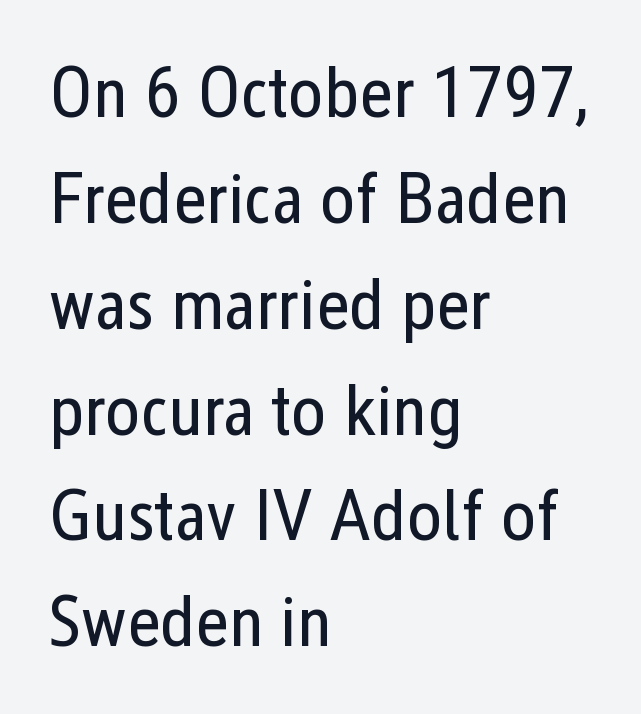
The image shows 73 px regular-weight, condensed sans-serif type, upright; set left-aligned, normal line spacing (1.45x), normal letter spacing, not underlined; low stroke contrast and a medium x-height.
